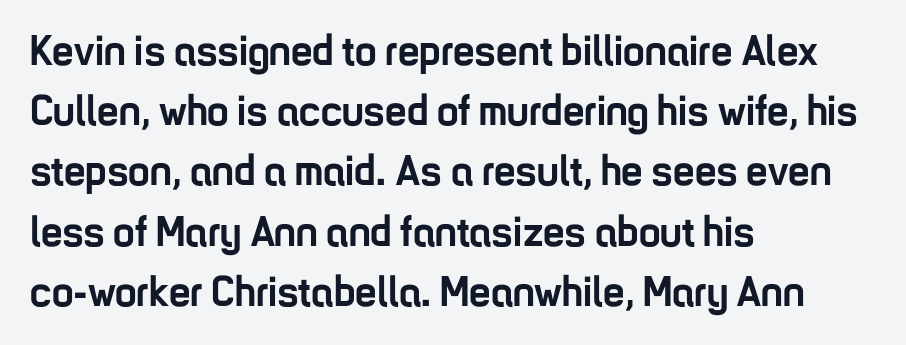
The image shows 43 px semibold, condensed sans-serif type, upright; set left-aligned, normal line spacing (1.4x), normal letter spacing, not underlined; low stroke contrast and a medium x-height.
